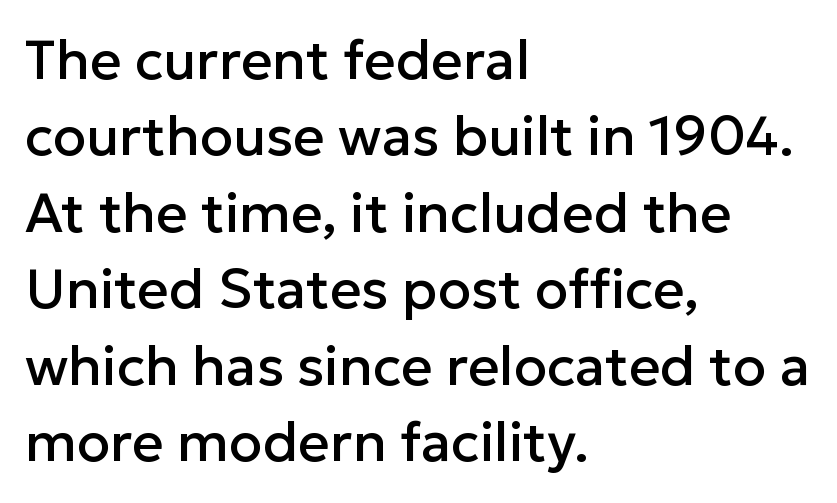
{"serif": "no", "italic": "no", "width": "normal", "stroke_contrast": "low", "x_height": "medium", "monospaced": "no", "underline": "no", "align": "left", "line_spacing": "normal", "line_spacing_ratio": 1.39, "letter_spacing": "normal", "letter_spacing_em": 0.0, "glyph_px": 55}
